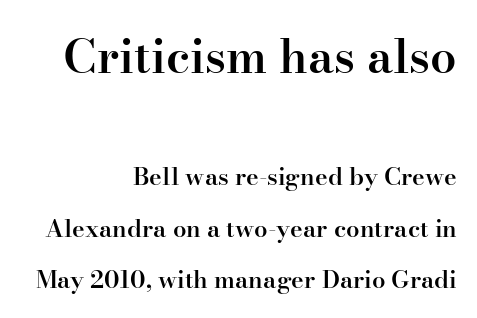
The letters sit at their default tracking, neither squeezed nor spread. Leftover space on each line is placed entirely before the opening word. Ordinary non-slanted type is in use. A typesetter would call this proportional, since set widths differ per character. Anything drawn beneath the words? Only blank space.
